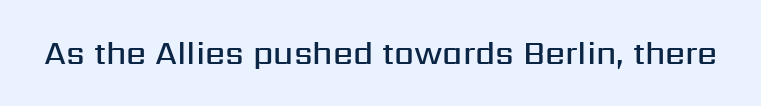
{"serif": "no", "italic": "no", "bold": "semi", "weight": "semibold", "width": "normal", "stroke_contrast": "medium", "x_height": "medium", "monospaced": "no", "underline": "no", "letter_spacing": "normal", "letter_spacing_em": 0.0, "glyph_px": 32}
